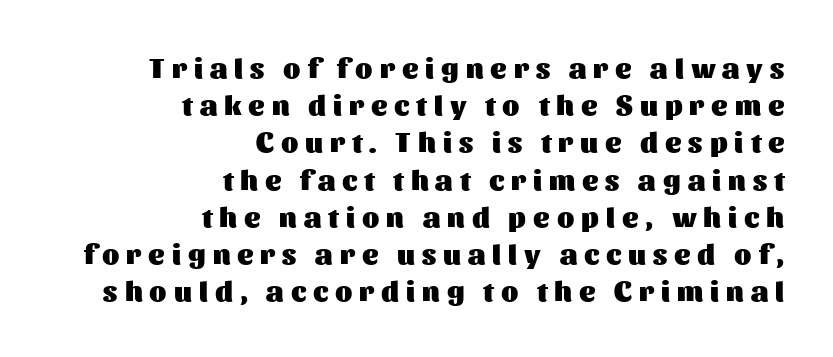
Q: Is the text bold? A: Yes.
Q: Is the text italic (slanted)? A: No, it is upright.
Q: Is the typeface a serif or a sans-serif typeface? A: Sans-serif.
Q: Is the text underlined? A: No.
Q: How is the paragraph aligned? A: Right-aligned.
Q: Is the spacing between letters normal or unusually wide? A: Unusually wide.
Q: Is the spacing between lines tight, normal or loose? A: Normal.
Q: Width (condensed, normal, or wide)? A: Normal.
Q: Stroke contrast? A: Medium.
Q: x-height? A: Medium.
Q: Monospaced? A: No.
